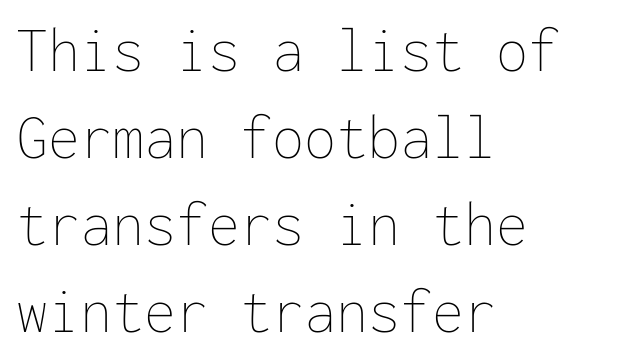
{"italic": "no", "bold": "no", "weight": "thin", "width": "normal", "stroke_contrast": "low", "x_height": "medium", "monospaced": "yes", "underline": "no", "align": "left", "line_spacing": "normal", "line_spacing_ratio": 1.36, "letter_spacing": "normal", "letter_spacing_em": 0.0, "glyph_px": 64}
